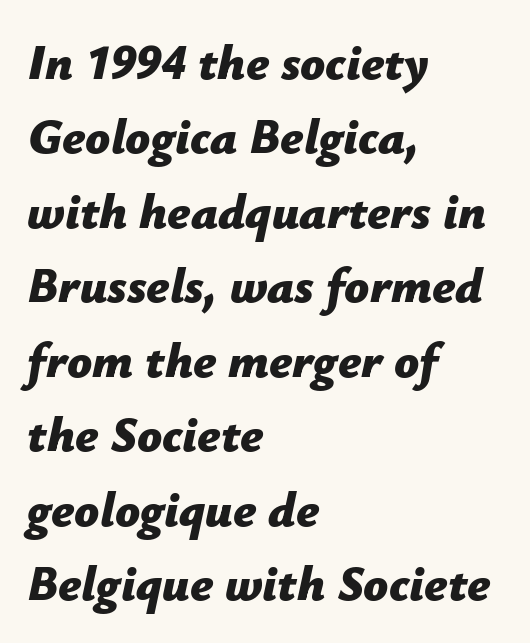
Q: Is the text bold? A: Yes.
Q: Is the text italic (slanted)? A: Yes, it leans right by about 12 degrees.
Q: Is the text underlined? A: No.
Q: How is the paragraph aligned? A: Left-aligned.
Q: Is the spacing between letters normal or unusually wide? A: Normal.
Q: Is the spacing between lines tight, normal or loose? A: Normal.
Q: Width (condensed, normal, or wide)? A: Normal.
Q: Stroke contrast? A: Low.
Q: x-height? A: Medium.
Q: Monospaced? A: No.
